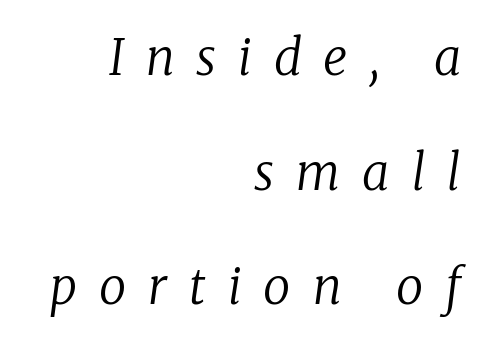
The tracking reads as deliberately expanded to a designer's eye. This sample is right-justified, so line beginnings fall wherever the words allow. The strip under each line holds only bare page. The typeface chosen for these lines features serifs. This sample has the flowing, uneven cadence of proportional lettering. The glyphs look as if they've been sheared to an angle.
